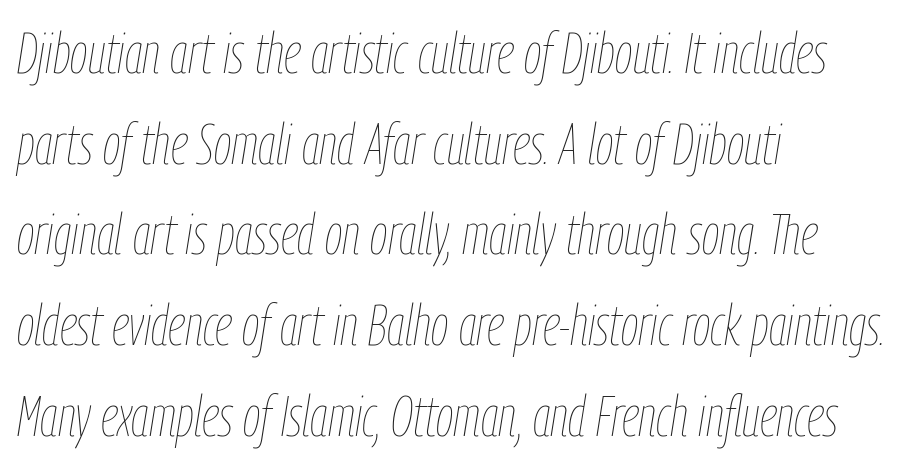
A quiet, ordinary-to-light weight characterises the typeface. The letters sit at their default tracking, neither squeezed nor spread. The space directly below the letters is spotless. A student would call this left alignment; a typographer would say flush left, rag right.
